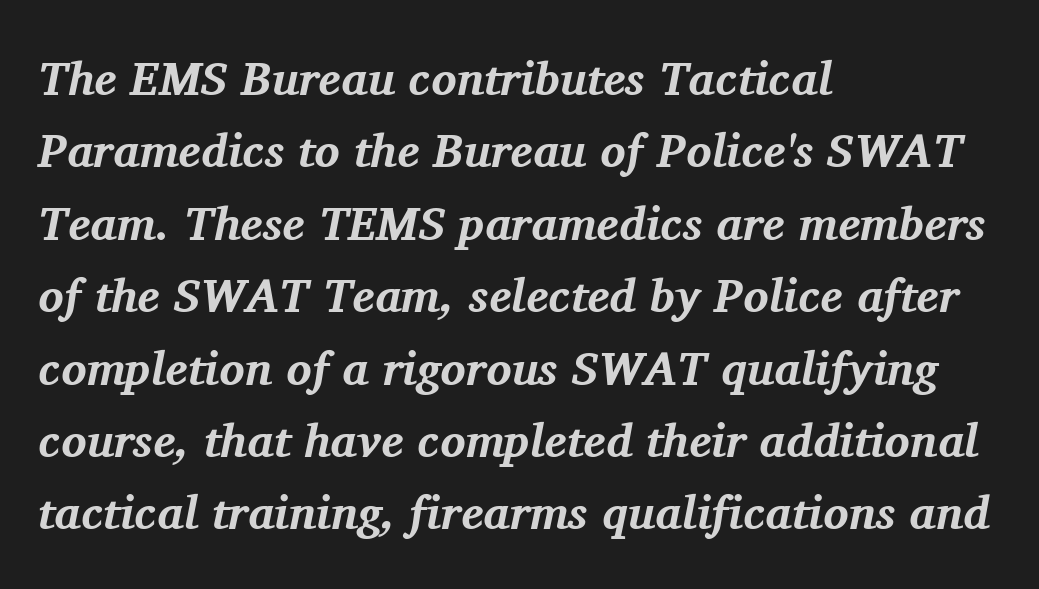
The image shows 47 px bold serif type, italic (leaning right); set left-aligned, normal line spacing (1.54x), normal letter spacing, not underlined; medium stroke contrast and a medium x-height.
